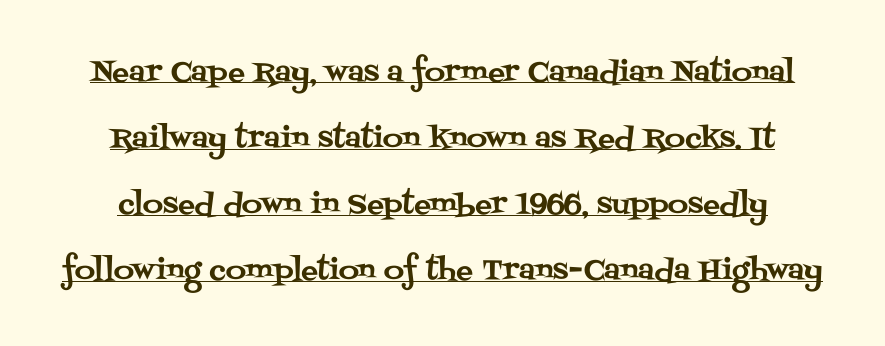
{"serif": "yes", "italic": "no", "width": "normal", "stroke_contrast": "medium", "x_height": "large", "monospaced": "no", "underline": "yes", "line_spacing": "loose", "line_spacing_ratio": 2.36, "letter_spacing": "normal", "letter_spacing_em": 0.0, "glyph_px": 28}
